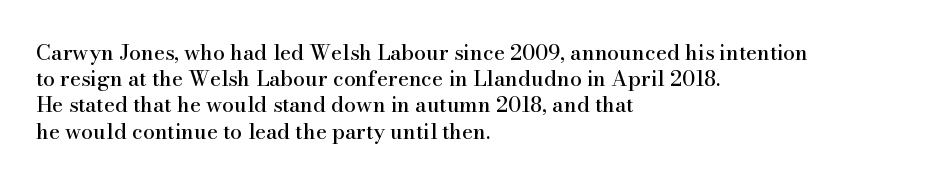
{"italic": "no", "underline": "no", "align": "left", "line_spacing": "normal", "line_spacing_ratio": 1.25, "letter_spacing": "normal", "letter_spacing_em": 0.0, "glyph_px": 21}
